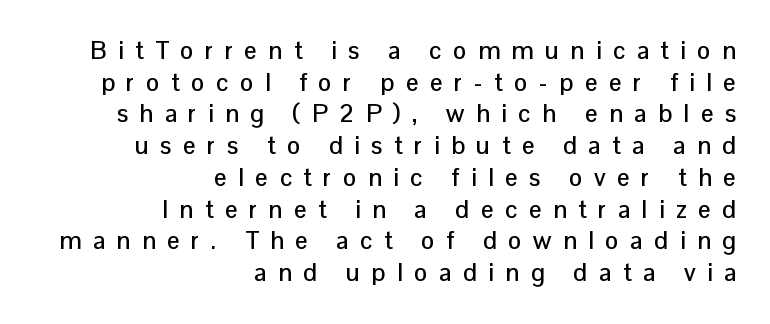
A clean baseline with only descenders dipping below it. Students, observe: this is what conventionally led text looks like. Look at the tracking — it's clearly loosened, letters drifting apart. The typesetter chose a ragged-left arrangement here. When letters stand straight like this, we call the style roman or upright.
